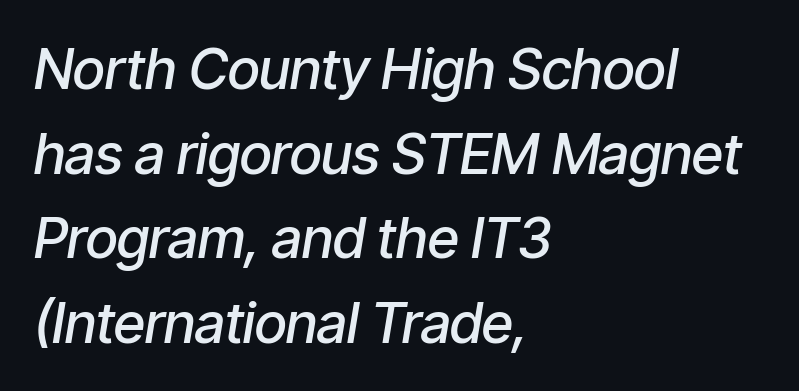
{"italic": "yes", "lean": "right", "slant_degrees": 9, "bold": "semi", "weight": "semibold", "width": "condensed", "stroke_contrast": "low", "x_height": "medium", "monospaced": "no", "underline": "no", "align": "left", "line_spacing": "normal", "line_spacing_ratio": 1.51, "letter_spacing": "normal", "letter_spacing_em": 0.0, "glyph_px": 56}
